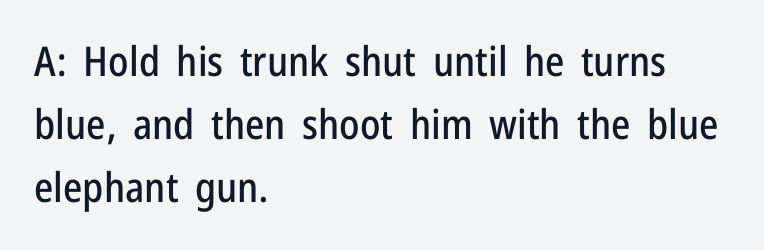
{"serif": "no", "italic": "no", "width": "condensed", "stroke_contrast": "low", "x_height": "medium", "monospaced": "no", "underline": "no", "align": "left", "line_spacing": "normal", "line_spacing_ratio": 1.54, "letter_spacing": "normal", "letter_spacing_em": 0.0, "glyph_px": 41}
